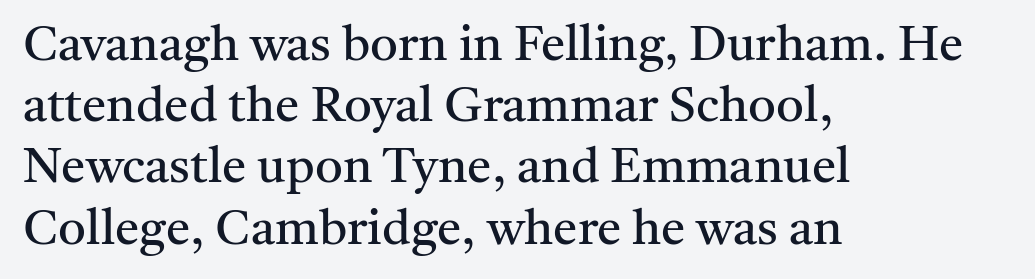
{"serif": "yes", "italic": "no", "bold": "no", "weight": "regular", "width": "normal", "stroke_contrast": "medium", "x_height": "medium", "monospaced": "no", "underline": "no", "align": "left", "line_spacing": "normal", "line_spacing_ratio": 1.25, "letter_spacing": "normal", "letter_spacing_em": 0.0, "glyph_px": 49}
